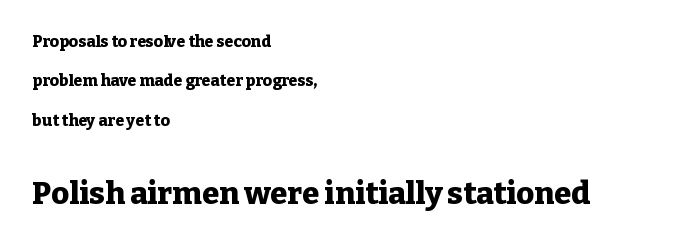
The image shows 31 px heavy serif type, upright; set left-aligned, loose line spacing (2.46x), normal letter spacing, not underlined; the second (bottom) block is 1.94x larger; low stroke contrast and a medium x-height.
